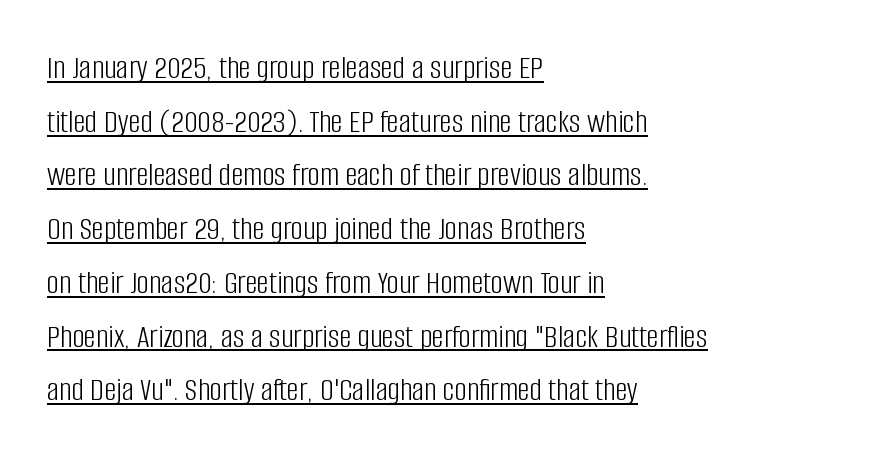
{"serif": "no", "italic": "no", "bold": "no", "weight": "light", "width": "condensed", "stroke_contrast": "low", "x_height": "large", "monospaced": "no", "underline": "yes", "align": "left", "line_spacing": "normal", "line_spacing_ratio": 1.58, "letter_spacing": "normal", "letter_spacing_em": 0.0, "glyph_px": 34}
